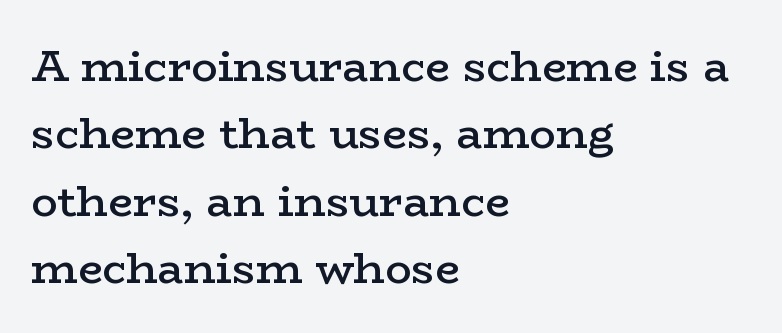
{"serif": "yes", "italic": "no", "bold": "semi", "weight": "semibold", "width": "wide", "stroke_contrast": "low", "x_height": "medium", "monospaced": "no", "underline": "no", "align": "left", "line_spacing": "normal", "line_spacing_ratio": 1.53, "letter_spacing": "normal", "letter_spacing_em": 0.0, "glyph_px": 44}
